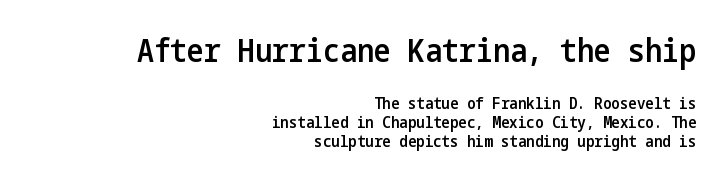
The image shows 32 px semibold, condensed sans-serif type, upright; set right-aligned, line spacing 1.19x, normal letter spacing, not underlined; the first (top) block is 2.0x larger; low stroke contrast and a medium x-height.
